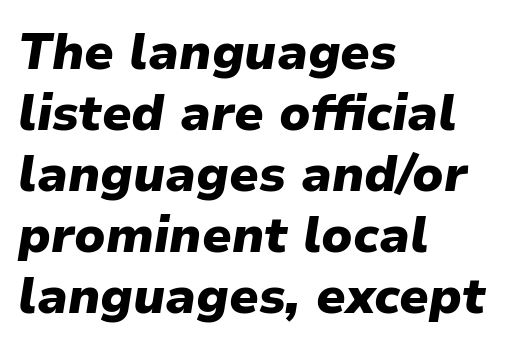
The image shows 50 px heavy type, italic (leaning right); set left-aligned, line spacing 1.22x, normal letter spacing, not underlined; low stroke contrast and a medium x-height.
